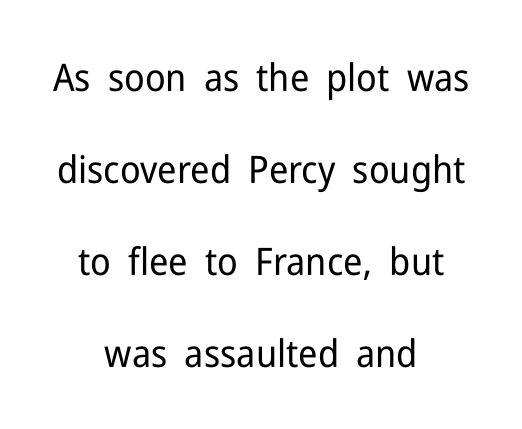
{"serif": "no", "italic": "no", "bold": "no", "weight": "regular", "width": "normal", "stroke_contrast": "low", "x_height": "medium", "monospaced": "no", "underline": "no", "align": "center", "line_spacing": "loose", "line_spacing_ratio": 2.42, "letter_spacing": "normal", "letter_spacing_em": 0.0, "glyph_px": 38}
